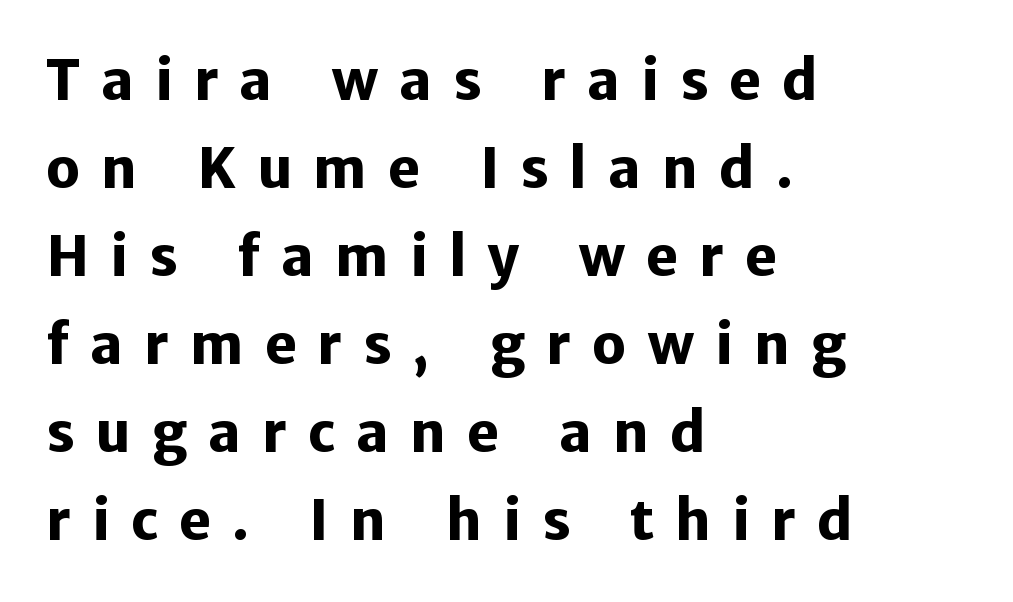
The image shows 54 px heavy sans-serif type, upright; set left-aligned, normal line spacing (1.63x), unusually wide letter spacing (+0.39 em), not underlined; low stroke contrast and a medium x-height.
